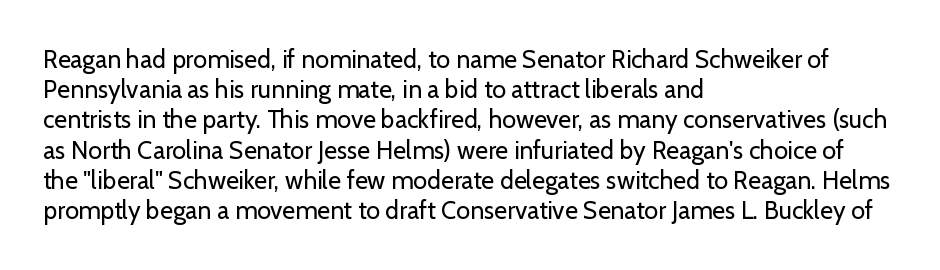
In terms of posture, this sample is upright. The rendering keeps characters at their native spacing. Caption: face not bold, strokes unweighted. The string is rendered with underlining switched off. Horizontal alignment here is leftward, the default for most running prose.
